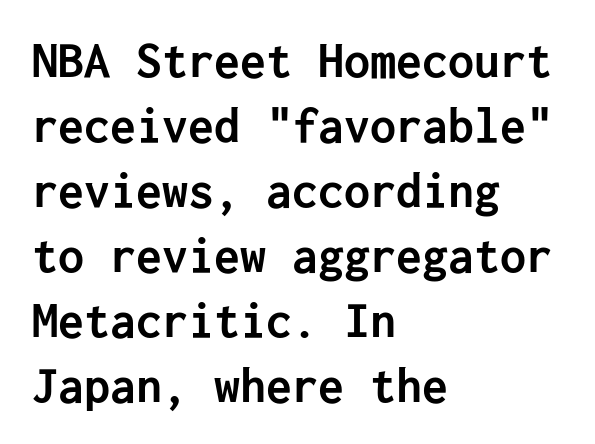
Q: Is the text bold? A: Yes.
Q: Is the text italic (slanted)? A: No, it is upright.
Q: Is the typeface a serif or a sans-serif typeface? A: Sans-serif.
Q: Is the text underlined? A: No.
Q: How is the paragraph aligned? A: Left-aligned.
Q: Is the spacing between letters normal or unusually wide? A: Normal.
Q: Is the spacing between lines tight, normal or loose? A: Normal.
Q: Width (condensed, normal, or wide)? A: Normal.
Q: Stroke contrast? A: Low.
Q: x-height? A: Medium.
